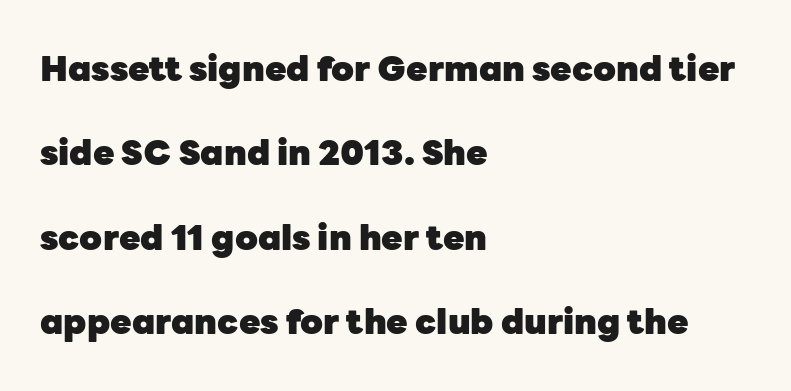
A typesetter would call this leading open, well beyond the default. Line starts are locked; line ends wander. Type without underlining. Character widths vary here, with narrow letters taking less room than wide ones.
